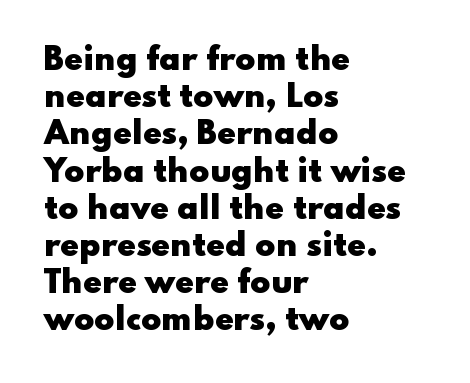
The image shows 30 px heavy, wide sans-serif type, upright; set left-aligned, line spacing 1.24x, normal letter spacing, not underlined; low stroke contrast and a small x-height.
